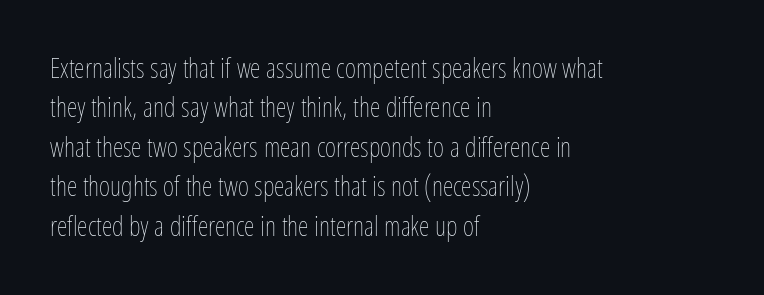
Quick note: not italic, upright. Is the stroke heavy? The answer is a plain regular-or-lighter. The setting favours the left margin, as ordinary paragraphs usually do. Has an underline been added? It has not. Tracking here is standard; glyphs follow each other at the usual distance. Line spacing here is normal.
